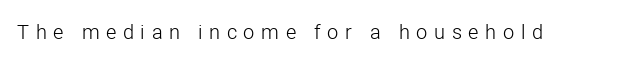
The image shows 20 px text type, upright; set unusually wide letter spacing (+0.33 em), not underlined.
